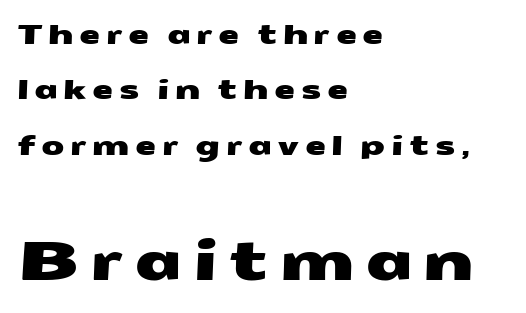
Note the varied advance widths — an 'i' is clearly narrower than an 'm'. A classic flush-left, rag-right setting is used for this passage. The type is letterspaced generously, with wide tracking. Glance below the letters and you will spot only blank space. Is there much room between lines? Yes — plenty of vertical air separates them.
